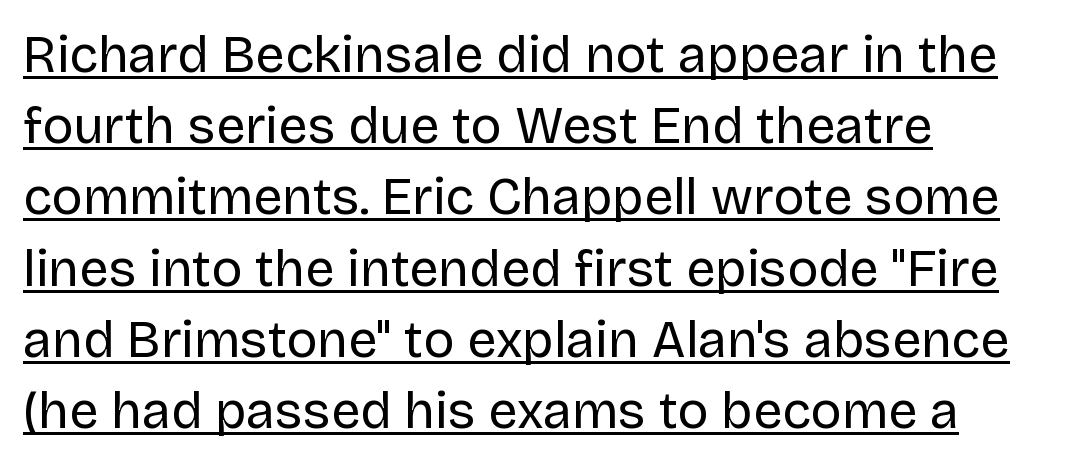
Does the copy run flush right? No — it runs flush left. In terms of leading, this rendering sits right in the middle. This sample uses plain, unmodified letter spacing. Weight: regular or lighter. Note: no serifs on the glyphs.
